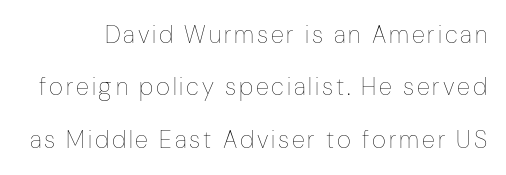
Q: Is the text bold? A: No.
Q: Is the text italic (slanted)? A: No, it is upright.
Q: Is the text underlined? A: No.
Q: Is the spacing between lines tight, normal or loose? A: Loose.
